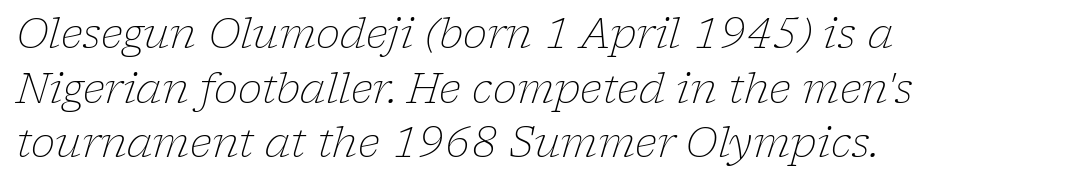
The image shows 41 px light serif type, italic (leaning right); set left-aligned, normal line spacing (1.33x), normal letter spacing, not underlined; low stroke contrast and a medium x-height.
